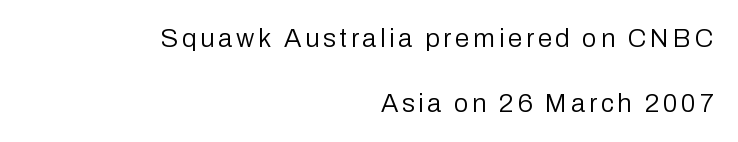
Q: Is the text bold? A: No.
Q: Is the text italic (slanted)? A: No, it is upright.
Q: Is the text underlined? A: No.
Q: How is the paragraph aligned? A: Right-aligned.
Q: Is the spacing between lines tight, normal or loose? A: Loose.
